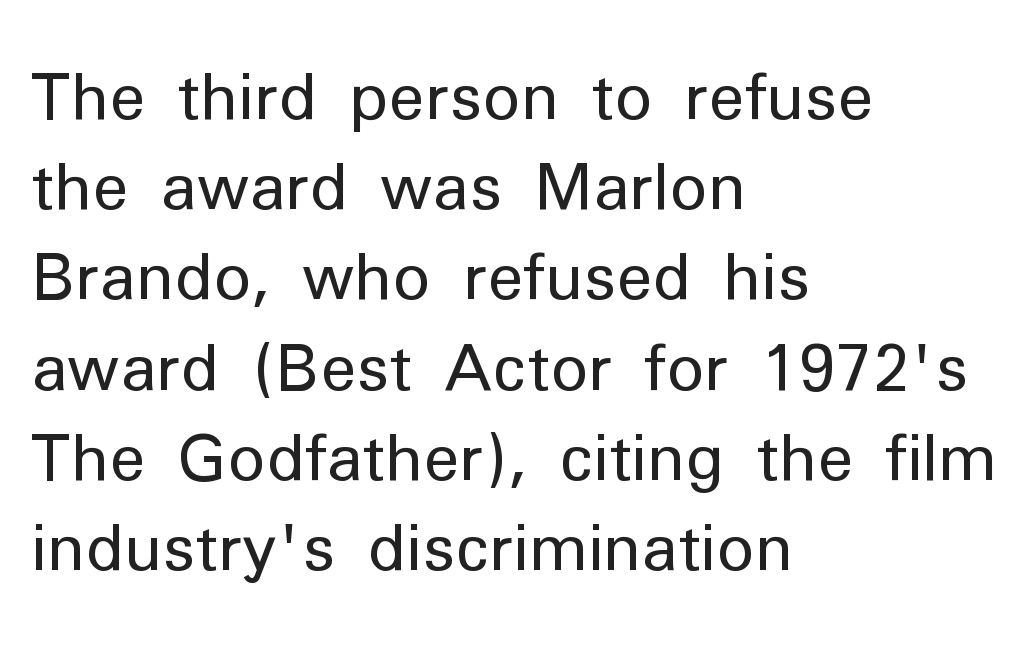
{"serif": "no", "italic": "no", "bold": "no", "weight": "regular", "width": "normal", "stroke_contrast": "low", "x_height": "medium", "monospaced": "no", "underline": "no", "align": "left", "line_spacing": "normal", "line_spacing_ratio": 1.41, "letter_spacing": "normal", "letter_spacing_em": 0.0, "glyph_px": 64}
